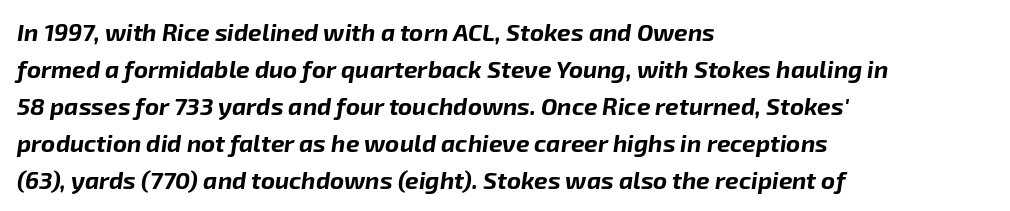
Q: Is the text bold? A: Yes.
Q: Is the text italic (slanted)? A: Yes, it leans right by about 8 degrees.
Q: Is the text underlined? A: No.
Q: How is the paragraph aligned? A: Left-aligned.
Q: Is the spacing between letters normal or unusually wide? A: Normal.
Q: Is the spacing between lines tight, normal or loose? A: Normal.
